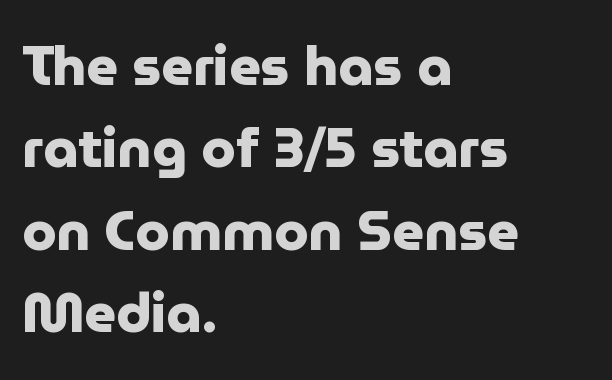
Q: Is the text bold? A: Yes.
Q: Is the text italic (slanted)? A: No, it is upright.
Q: Is the typeface a serif or a sans-serif typeface? A: Sans-serif.
Q: Is the text underlined? A: No.
Q: How is the paragraph aligned? A: Left-aligned.
Q: Is the spacing between letters normal or unusually wide? A: Normal.
Q: Is the spacing between lines tight, normal or loose? A: Normal.
Q: Width (condensed, normal, or wide)? A: Normal.
Q: Stroke contrast? A: Low.
Q: x-height? A: Medium.
Q: Monospaced? A: No.
